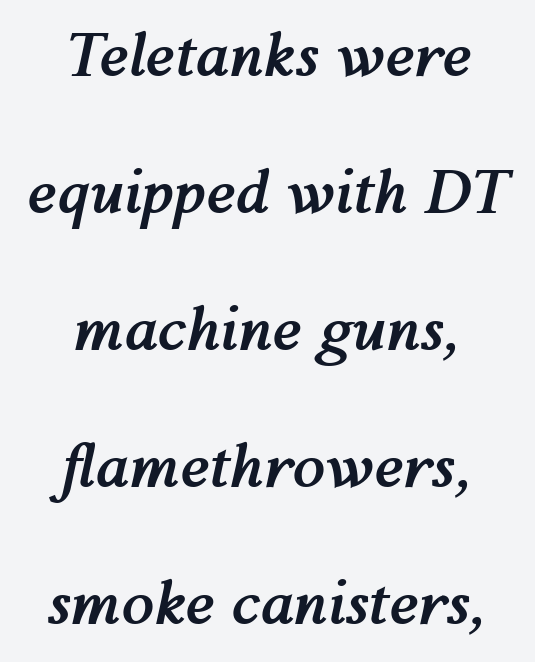
Q: Is the text bold? A: Yes.
Q: Is the text italic (slanted)? A: Yes, it leans right by about 12 degrees.
Q: Is the text underlined? A: No.
Q: How is the paragraph aligned? A: Centered.
Q: Is the spacing between letters normal or unusually wide? A: Normal.
Q: Is the spacing between lines tight, normal or loose? A: Loose.
Q: Width (condensed, normal, or wide)? A: Normal.
Q: Stroke contrast? A: Medium.
Q: x-height? A: Medium.
Q: Monospaced? A: No.
